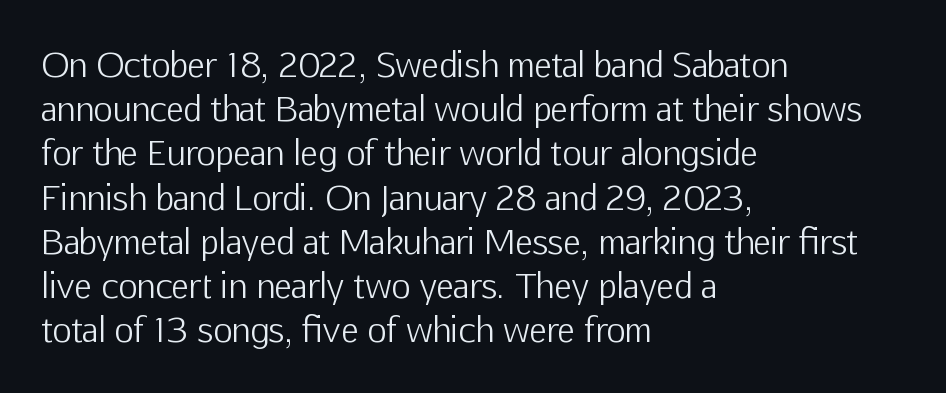
{"serif": "no", "italic": "no", "bold": "no", "weight": "light", "width": "normal", "stroke_contrast": "low", "x_height": "medium", "monospaced": "no", "underline": "no", "align": "left", "line_spacing": "normal", "line_spacing_ratio": 1.34, "letter_spacing": "normal", "letter_spacing_em": 0.0, "glyph_px": 33}
